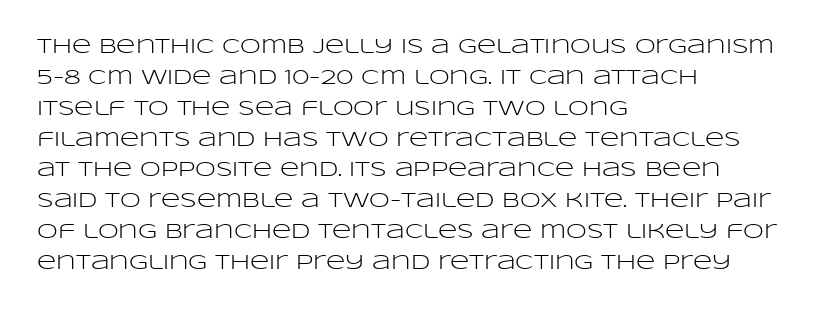
The image shows 21 px text type, upright; set left-aligned, normal line spacing (1.47x), normal letter spacing, not underlined.
